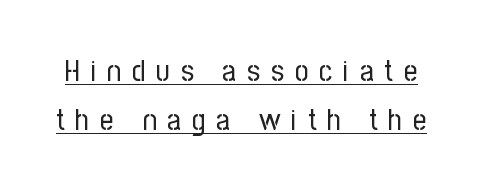
The font's upright variant was chosen for this text. Horizontal bands of white between lines are of average thickness. The type is letterspaced generously, with wide tracking. Think of a printed novel: that variable character pitch is what you see here.
